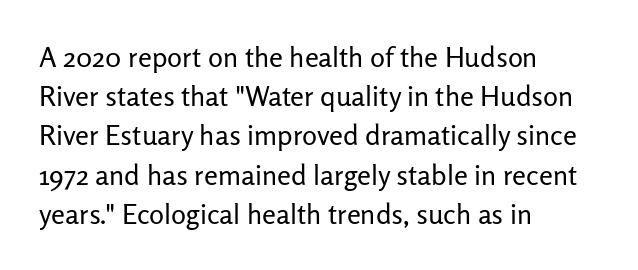
Vertically, the passage feels balanced, rows spaced as you'd expect. You can tell it's not italic because the verticals are truly vertical. This is sans-serif lettering, the kind often seen on screens and signage. Descenders are the only things crossing below the line.
